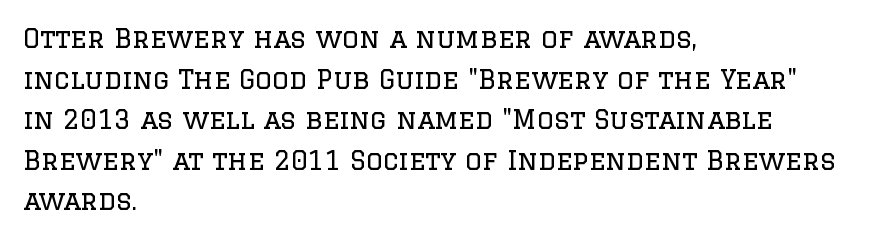
The zone under the glyphs is completely vacant. Letters have the restrained weight of plain body copy at most. Line beginnings align vertically; line endings do not. The gaps between neighbouring characters are ordinary and unremarkable.
